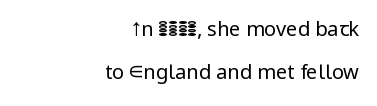
The image shows 20 px text type, upright; set right-aligned, loose line spacing (2.14x), normal letter spacing, not underlined.
